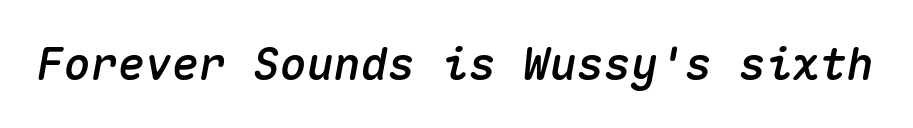
Slant detected: the letters are inclined. The face used here is monospaced, like something from a code editor. The face used here is rendered with its standard letterfit. Plain, unruled lines of type.
